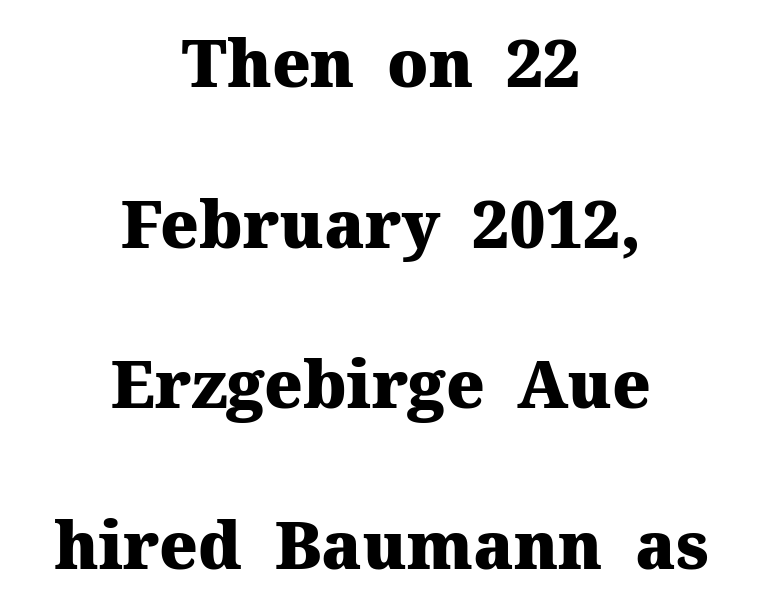
{"serif": "yes", "italic": "no", "bold": "yes", "weight": "heavy", "width": "normal", "stroke_contrast": "medium", "x_height": "medium", "monospaced": "no", "underline": "no", "align": "center", "line_spacing": "loose", "line_spacing_ratio": 2.47, "letter_spacing": "normal", "letter_spacing_em": 0.0, "glyph_px": 65}
